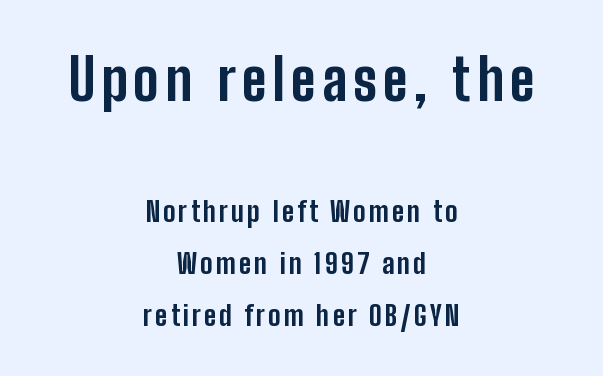
Q: Is the text bold? A: Yes.
Q: Is the text italic (slanted)? A: No, it is upright.
Q: Is the typeface a serif or a sans-serif typeface? A: Sans-serif.
Q: Is the text underlined? A: No.
Q: How is the paragraph aligned? A: Centered.
Q: Which block of text is set in a larger size, the first (top) or the second (bottom)? A: The first (top) one.
Q: Width (condensed, normal, or wide)? A: Condensed.
Q: Stroke contrast? A: Low.
Q: x-height? A: Medium.
Q: Monospaced? A: No.
